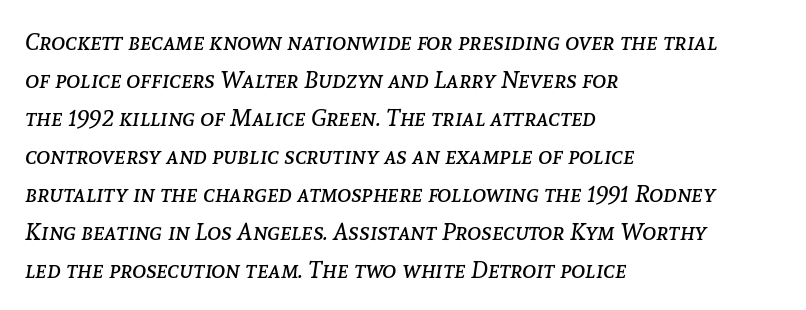
Q: Is the text bold? A: No.
Q: Is the text italic (slanted)? A: Yes, it leans right by about 8 degrees.
Q: Is the text underlined? A: No.
Q: How is the paragraph aligned? A: Left-aligned.
Q: Is the spacing between letters normal or unusually wide? A: Normal.
Q: Is the spacing between lines tight, normal or loose? A: Normal.
